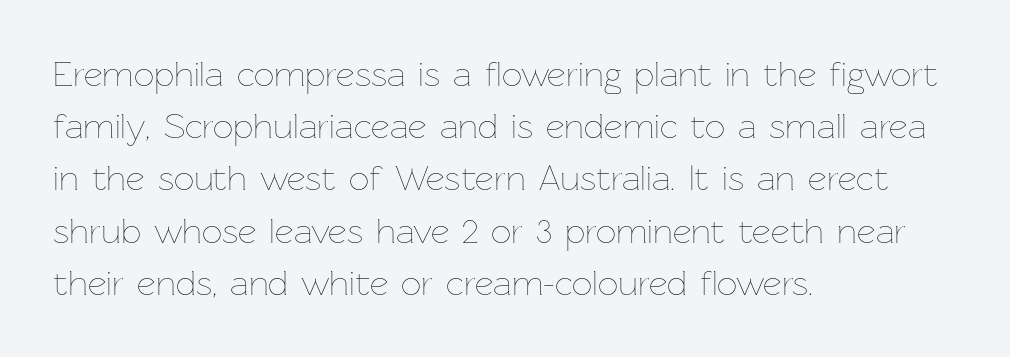
Q: Is the text bold? A: No.
Q: Is the text italic (slanted)? A: No, it is upright.
Q: Is the text underlined? A: No.
Q: How is the paragraph aligned? A: Left-aligned.
Q: Is the spacing between letters normal or unusually wide? A: Normal.
Q: Is the spacing between lines tight, normal or loose? A: Normal.
Q: Width (condensed, normal, or wide)? A: Normal.
Q: Stroke contrast? A: Low.
Q: x-height? A: Medium.
Q: Monospaced? A: No.
